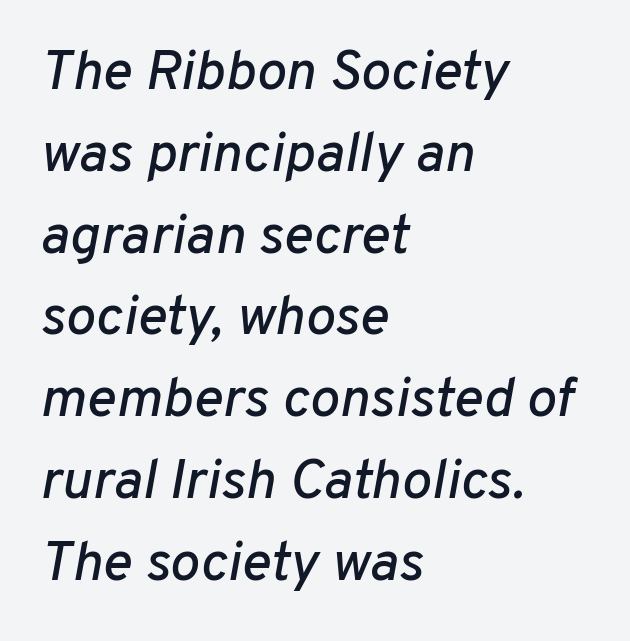
The image shows 56 px text type, italic (leaning right); set left-aligned, normal line spacing (1.46x), normal letter spacing, not underlined; low stroke contrast and a medium x-height.
